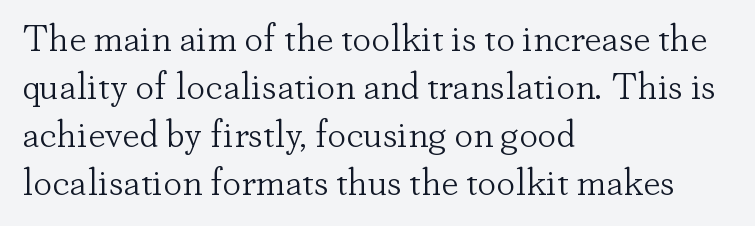
{"serif": "yes", "italic": "no", "bold": "no", "weight": "light", "width": "normal", "stroke_contrast": "low", "x_height": "small", "monospaced": "no", "underline": "no", "align": "left", "line_spacing": "normal", "line_spacing_ratio": 1.26, "letter_spacing": "normal", "letter_spacing_em": 0.0, "glyph_px": 38}
